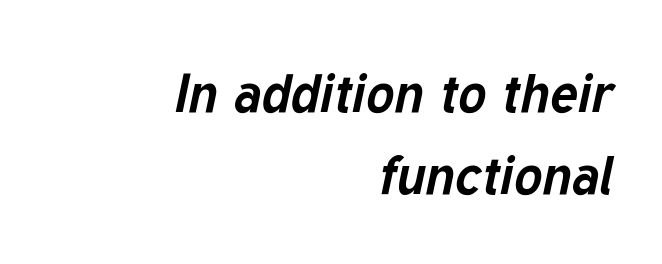
{"italic": "yes", "lean": "right", "slant_degrees": 12, "bold": "yes", "weight": "bold", "width": "normal", "stroke_contrast": "low", "x_height": "medium", "monospaced": "no", "underline": "no", "align": "right", "line_spacing": "normal", "line_spacing_ratio": 1.54, "letter_spacing": "normal", "letter_spacing_em": 0.0, "glyph_px": 53}
